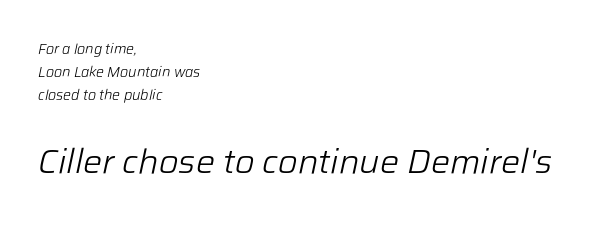
Q: Is the text bold? A: No.
Q: Is the text italic (slanted)? A: Yes, it leans right by about 12 degrees.
Q: Is the text underlined? A: No.
Q: How is the paragraph aligned? A: Left-aligned.
Q: Is the spacing between letters normal or unusually wide? A: Normal.
Q: Is the spacing between lines tight, normal or loose? A: Normal.
Q: Which block of text is set in a larger size, the first (top) or the second (bottom)? A: The second (bottom) one.
Q: Width (condensed, normal, or wide)? A: Normal.
Q: Stroke contrast? A: Low.
Q: x-height? A: Medium.
Q: Monospaced? A: No.
